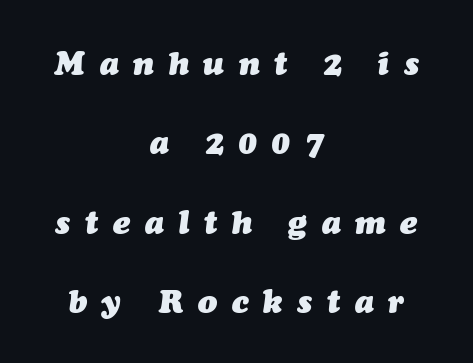
Words appear elongated and porous because spacing is wide. Quick note: italic. Summary of vertical rhythm: relaxed, with wide interline spacing. This sample is center-justified, so both line endings float freely. Here the designer chose a conventional face with non-uniform glyph widths.
